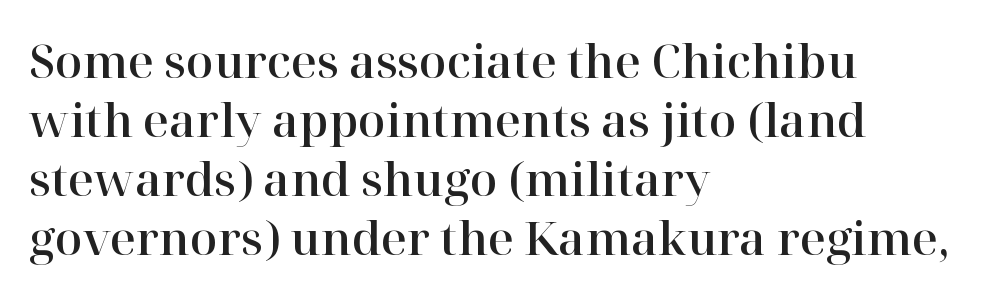
{"serif": "yes", "italic": "no", "width": "normal", "stroke_contrast": "high", "x_height": "medium", "monospaced": "no", "underline": "no", "align": "left", "line_spacing": "normal", "line_spacing_ratio": 1.31, "letter_spacing": "normal", "letter_spacing_em": 0.0, "glyph_px": 45}
